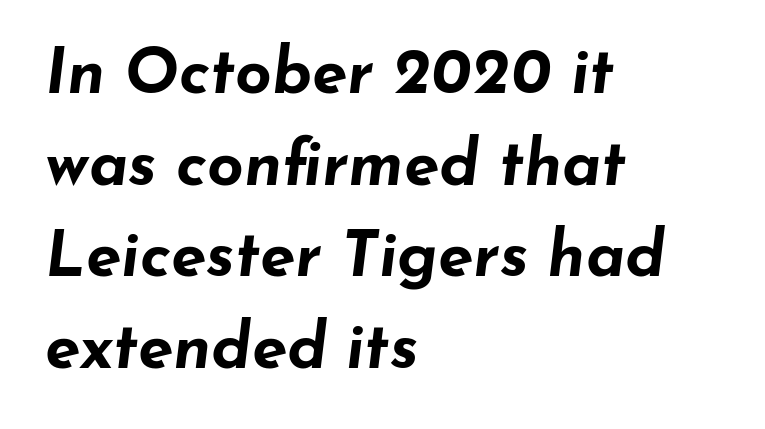
{"italic": "yes", "lean": "right", "slant_degrees": 7, "bold": "yes", "weight": "bold", "width": "wide", "stroke_contrast": "low", "x_height": "small", "monospaced": "no", "underline": "no", "align": "left", "line_spacing": "normal", "line_spacing_ratio": 1.43, "letter_spacing": "normal", "letter_spacing_em": 0.0, "glyph_px": 64}
